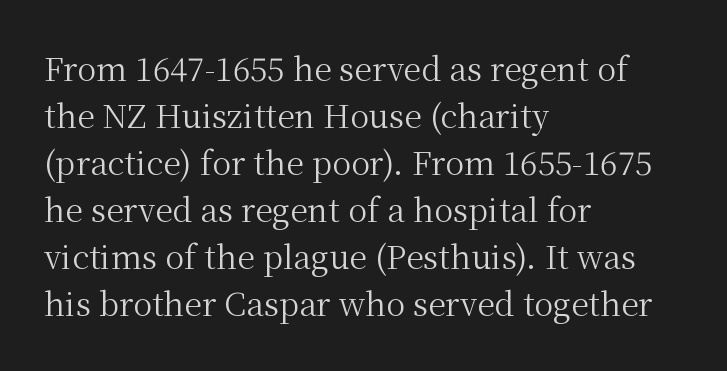
Q: Is the text bold? A: No.
Q: Is the text italic (slanted)? A: No, it is upright.
Q: Is the typeface a serif or a sans-serif typeface? A: Serif.
Q: Is the text underlined? A: No.
Q: How is the paragraph aligned? A: Left-aligned.
Q: Is the spacing between letters normal or unusually wide? A: Normal.
Q: Is the spacing between lines tight, normal or loose? A: Normal.
Q: Width (condensed, normal, or wide)? A: Normal.
Q: Stroke contrast? A: Medium.
Q: x-height? A: Medium.
Q: Monospaced? A: No.
